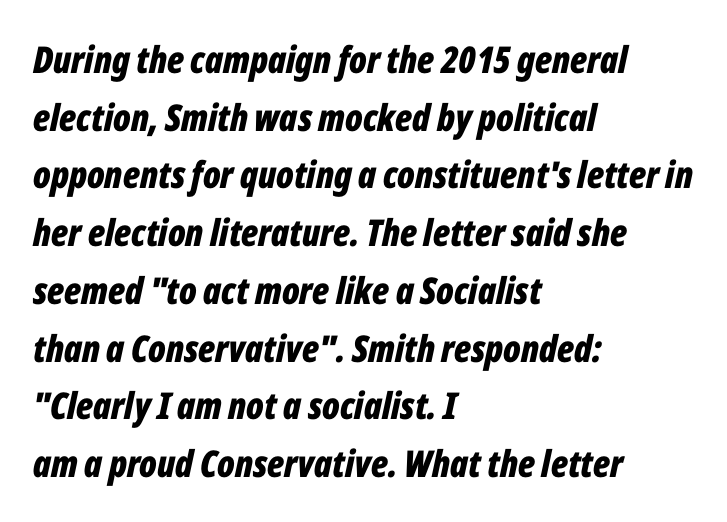
{"italic": "yes", "lean": "right", "slant_degrees": 12, "bold": "yes", "weight": "bold", "width": "condensed", "stroke_contrast": "low", "x_height": "medium", "monospaced": "no", "underline": "no", "align": "left", "line_spacing": "normal", "line_spacing_ratio": 1.56, "letter_spacing": "normal", "letter_spacing_em": 0.0, "glyph_px": 37}
